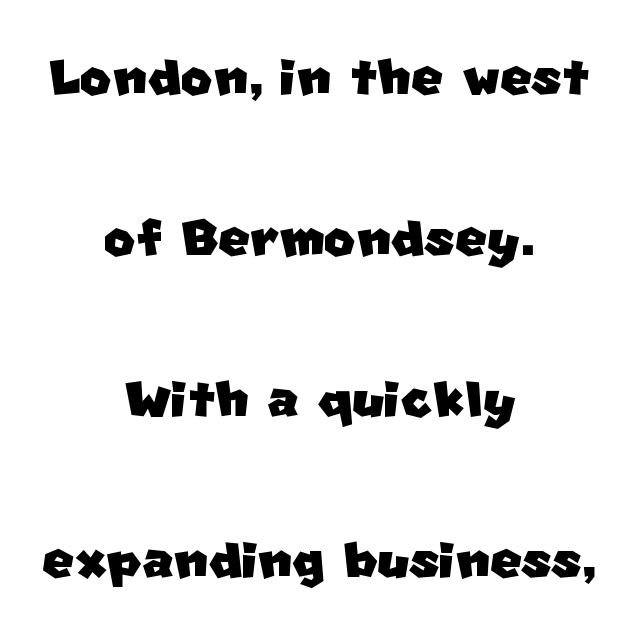
{"serif": "no", "width": "normal", "stroke_contrast": "low", "x_height": "large", "monospaced": "no", "underline": "no", "align": "center", "line_spacing": "loose", "line_spacing_ratio": 2.37, "letter_spacing": "normal", "letter_spacing_em": 0.0, "glyph_px": 68}
